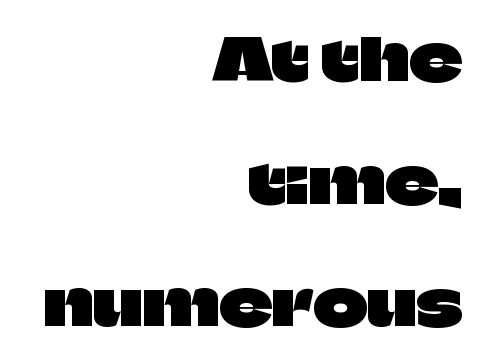
Q: Is the text italic (slanted)? A: No, it is upright.
Q: Is the typeface a serif or a sans-serif typeface? A: Sans-serif.
Q: Is the text underlined? A: No.
Q: How is the paragraph aligned? A: Right-aligned.
Q: Is the spacing between letters normal or unusually wide? A: Normal.
Q: Is the spacing between lines tight, normal or loose? A: Loose.
Q: Width (condensed, normal, or wide)? A: Normal.
Q: Stroke contrast? A: Low.
Q: x-height? A: Large.
Q: Monospaced? A: No.
